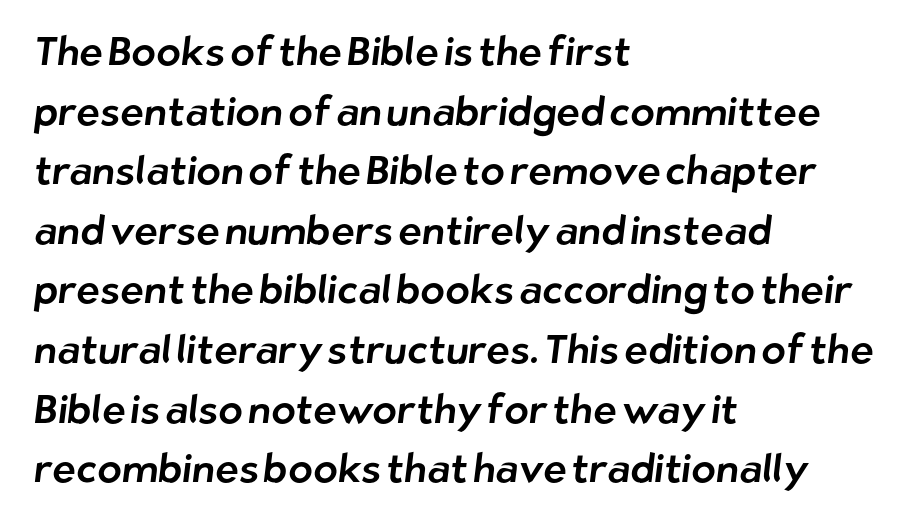
{"serif": "no", "width": "normal", "stroke_contrast": "low", "x_height": "medium", "monospaced": "no", "underline": "no", "align": "left", "line_spacing": "normal", "line_spacing_ratio": 1.49, "letter_spacing": "normal", "letter_spacing_em": 0.0, "glyph_px": 40}
